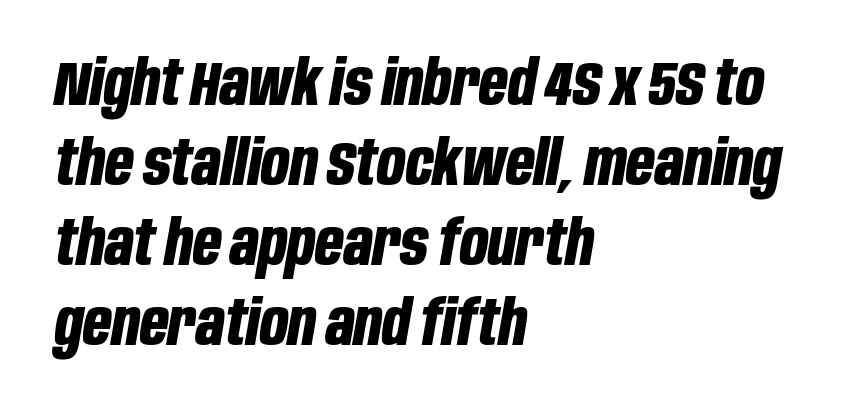
Q: Is the text bold? A: Yes.
Q: Is the text italic (slanted)? A: Yes, it leans right by about 10 degrees.
Q: Is the text underlined? A: No.
Q: How is the paragraph aligned? A: Left-aligned.
Q: Is the spacing between letters normal or unusually wide? A: Normal.
Q: Is the spacing between lines tight, normal or loose? A: Normal.
Q: Width (condensed, normal, or wide)? A: Condensed.
Q: Stroke contrast? A: Low.
Q: x-height? A: Large.
Q: Monospaced? A: No.
